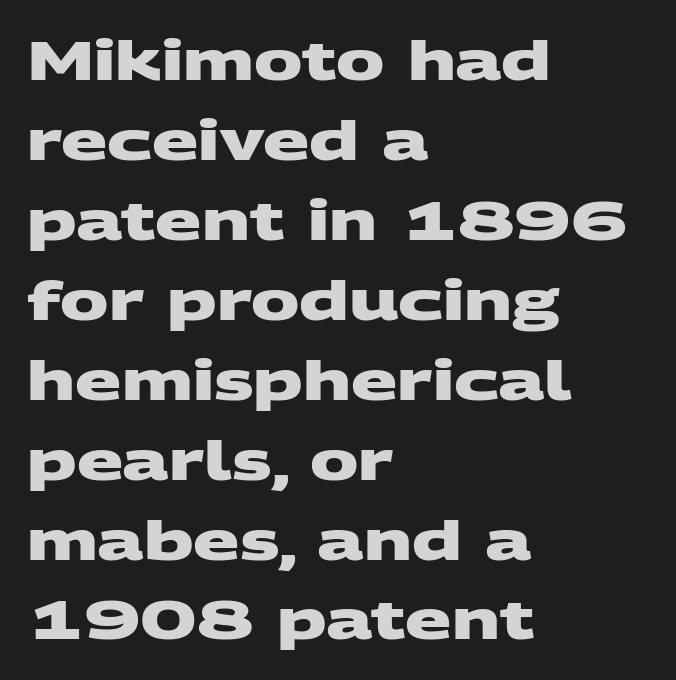
The image shows 54 px heavy, wide sans-serif type; set left-aligned, normal line spacing (1.48x), normal letter spacing, not underlined; medium stroke contrast and a large x-height.
